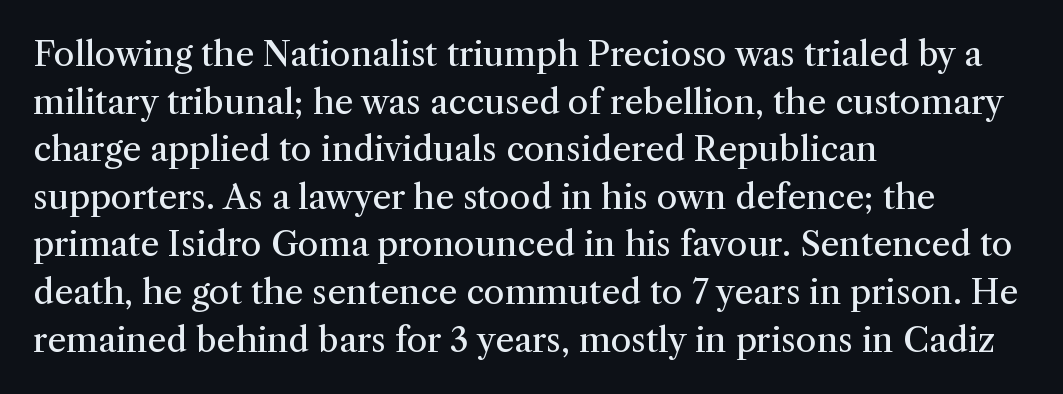
{"serif": "yes", "italic": "no", "bold": "no", "weight": "regular", "width": "normal", "stroke_contrast": "medium", "x_height": "medium", "monospaced": "no", "underline": "no", "align": "left", "line_spacing": "normal", "line_spacing_ratio": 1.4, "letter_spacing": "normal", "letter_spacing_em": 0.0, "glyph_px": 34}
